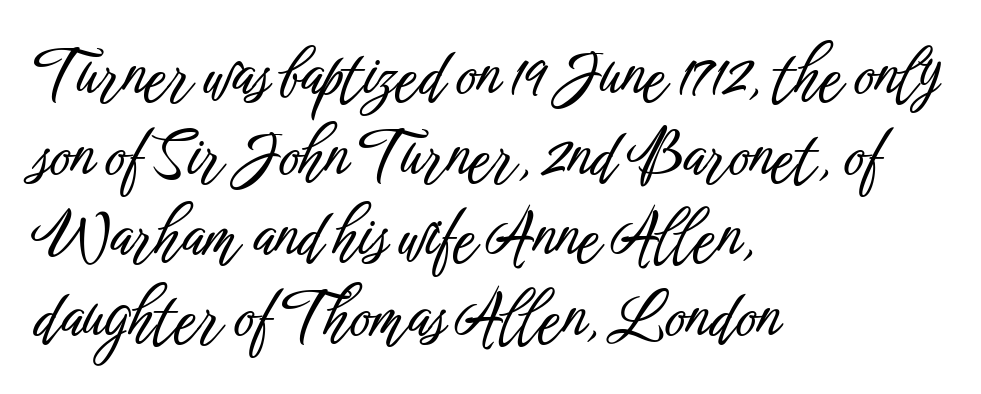
Underline: absent. Observe the absence of serifs on each vertical stroke in this sample. Proportional: the letters do not fall into vertical columns. Alignment: flush left.
